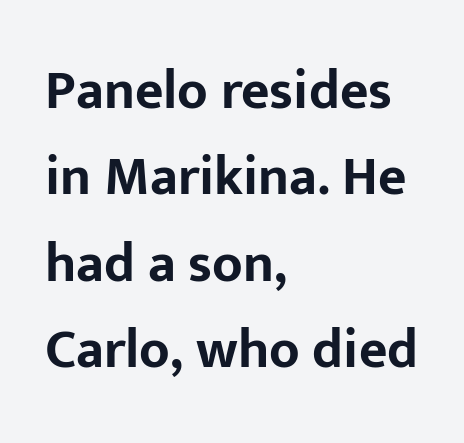
How would I describe the line gaps? Plain and ordinary. Ascenders rise straight up at ninety degrees. Letter spacing: default. On the weight axis this lands at bold, roughly 700. Reading down the block, your eye returns to a fixed left position each line.
